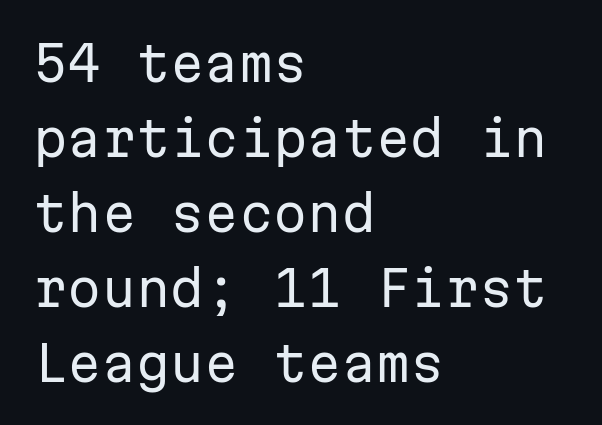
Q: Is the text bold? A: No.
Q: Is the text italic (slanted)? A: No, it is upright.
Q: Is the typeface a serif or a sans-serif typeface? A: Sans-serif.
Q: Is the text underlined? A: No.
Q: How is the paragraph aligned? A: Left-aligned.
Q: Is the spacing between letters normal or unusually wide? A: Normal.
Q: Is the spacing between lines tight, normal or loose? A: Normal.
Q: Width (condensed, normal, or wide)? A: Normal.
Q: Stroke contrast? A: Low.
Q: x-height? A: Medium.
Q: Monospaced? A: Yes.
